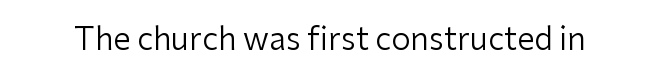
Q: Is the text bold? A: No.
Q: Is the text italic (slanted)? A: No, it is upright.
Q: Is the typeface a serif or a sans-serif typeface? A: Sans-serif.
Q: Is the text underlined? A: No.
Q: Is the spacing between letters normal or unusually wide? A: Normal.
Q: Width (condensed, normal, or wide)? A: Normal.
Q: Stroke contrast? A: Low.
Q: x-height? A: Medium.
Q: Monospaced? A: No.
